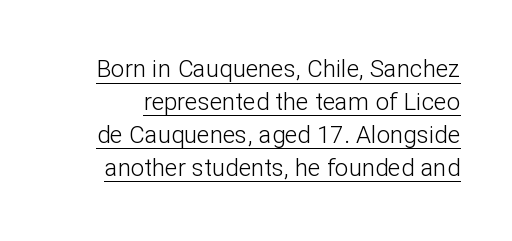
Q: Is the text bold? A: No.
Q: Is the text italic (slanted)? A: No, it is upright.
Q: Is the text underlined? A: Yes.
Q: Is the spacing between letters normal or unusually wide? A: Normal.
Q: Is the spacing between lines tight, normal or loose? A: Normal.
